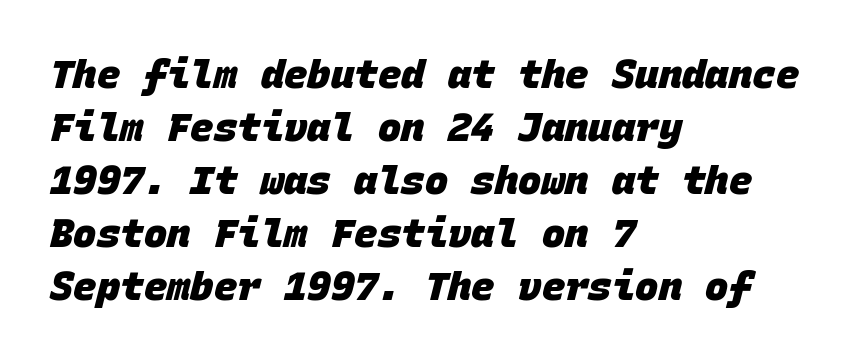
{"serif": "no", "bold": "yes", "weight": "heavy", "width": "normal", "stroke_contrast": "low", "x_height": "large", "monospaced": "yes", "underline": "no", "align": "left", "line_spacing": "normal", "line_spacing_ratio": 1.36, "letter_spacing": "normal", "letter_spacing_em": 0.0, "glyph_px": 39}
